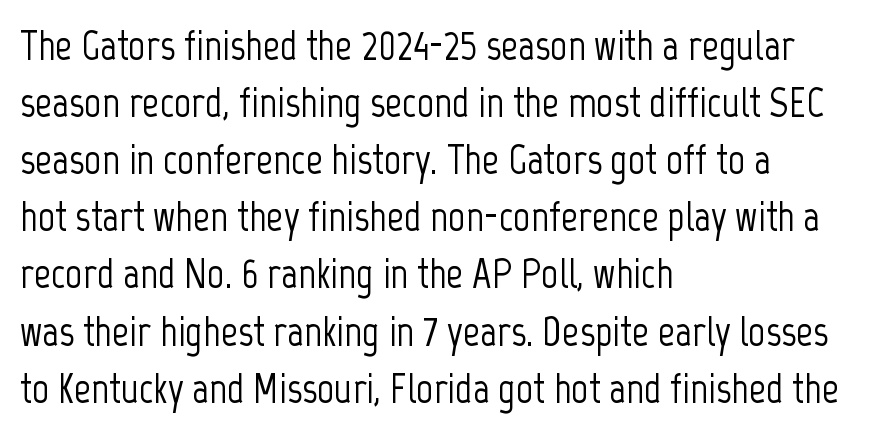
The image shows 42 px condensed sans-serif type, upright; set left-aligned, normal line spacing (1.36x), normal letter spacing, not underlined; low stroke contrast and a medium x-height.
